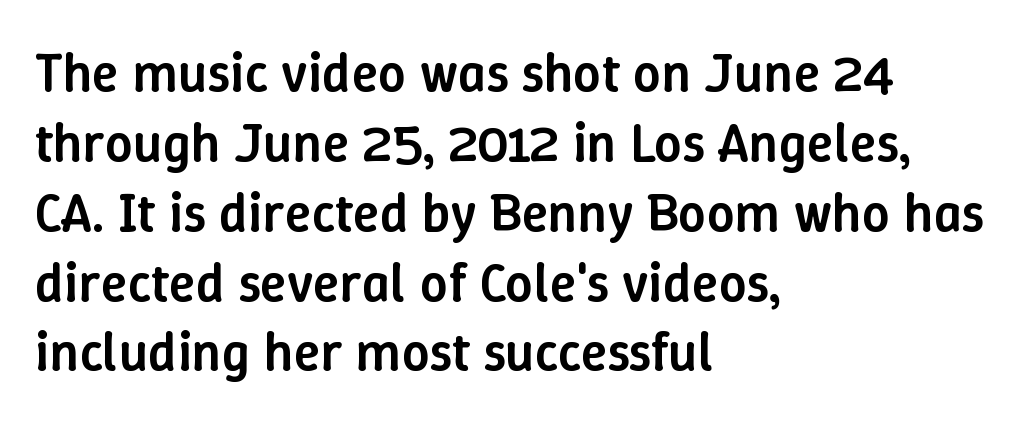
The image shows 55 px semibold type, upright; set left-aligned, normal line spacing (1.27x), normal letter spacing, not underlined; low stroke contrast and a medium x-height.
